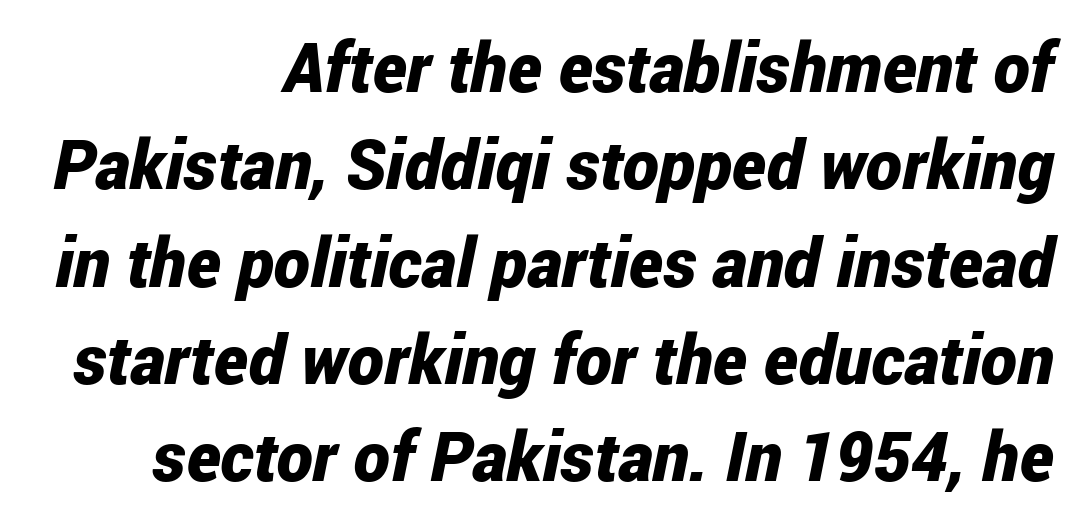
The image shows 69 px bold, condensed type, italic (leaning right); set right-aligned, normal line spacing (1.41x), normal letter spacing, not underlined; low stroke contrast and a medium x-height.
